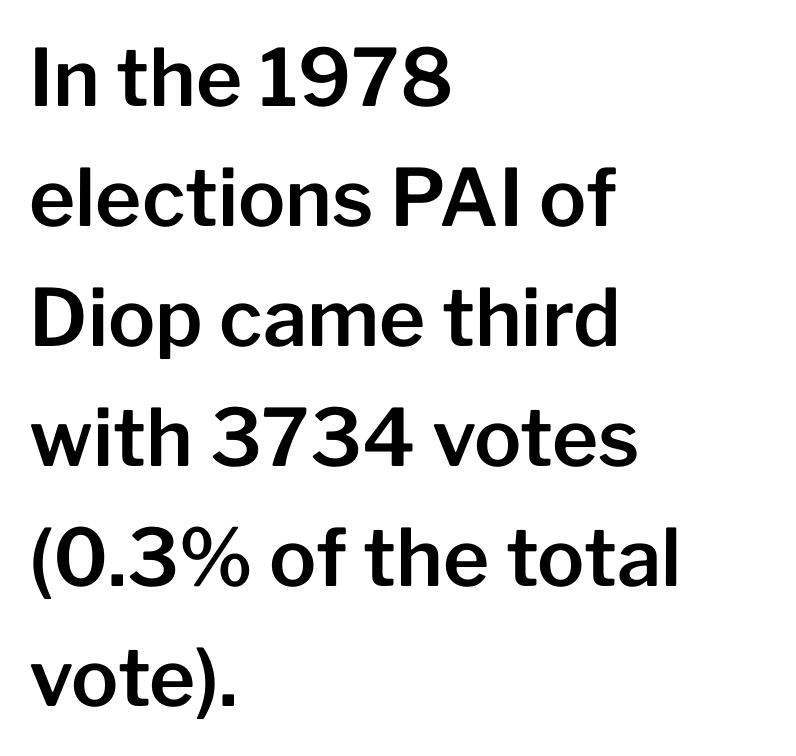
Q: Is the text italic (slanted)? A: No, it is upright.
Q: Is the typeface a serif or a sans-serif typeface? A: Sans-serif.
Q: Is the text underlined? A: No.
Q: How is the paragraph aligned? A: Left-aligned.
Q: Is the spacing between letters normal or unusually wide? A: Normal.
Q: Is the spacing between lines tight, normal or loose? A: Normal.
Q: Width (condensed, normal, or wide)? A: Normal.
Q: Stroke contrast? A: Low.
Q: x-height? A: Medium.
Q: Monospaced? A: No.
